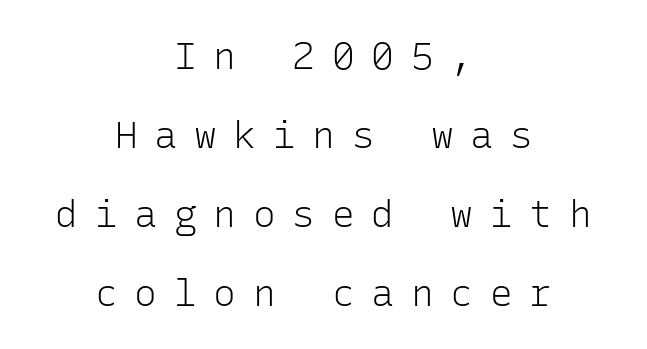
Students, observe: this is what heavily led, spacious text looks like. There is plenty of visible air inserted between adjacent glyphs. Notice how the passage keeps no hard edge, just a central spine. The weight tops out at a normal text grade. The passage shown is not underscored anywhere.
